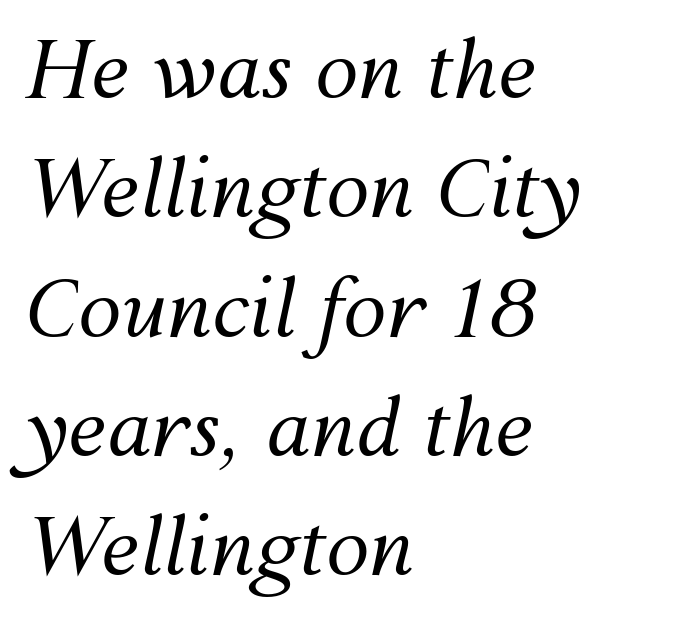
Compared with typical paragraphs, the rows here are spaced about the same. Spacing verdict: proportional, widths tailored to each character. The setting favours the left margin, as ordinary paragraphs usually do. Here the glyphs are tracked normally, forming tight word shapes. You can tell it's italic because the verticals aren't actually vertical.
